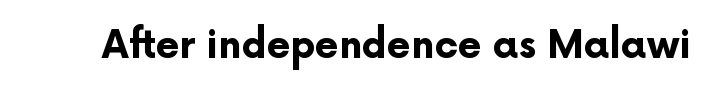
The image shows 38 px bold sans-serif type, upright; set normal letter spacing, not underlined; low stroke contrast and a medium x-height.
